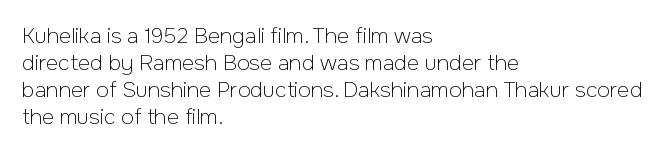
The image shows 21 px text type, upright; set left-aligned, normal line spacing (1.28x), normal letter spacing, not underlined.
